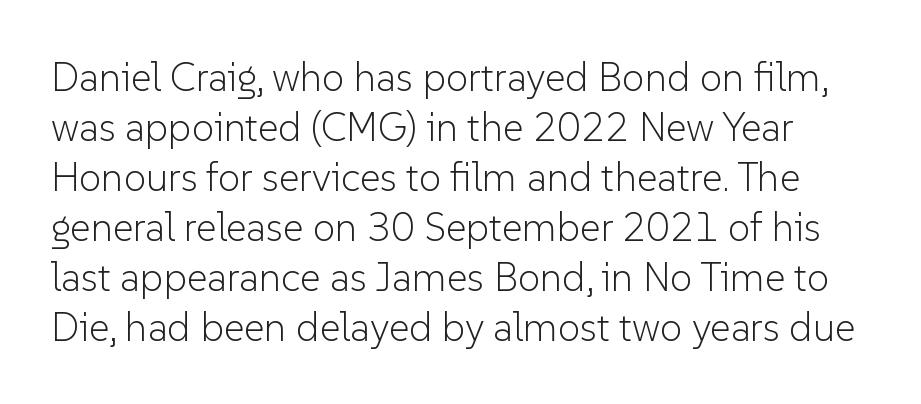
Standard letterfit; no display-style spreading of the glyphs. Summary of weight: not heavy and not bold. The passage shown is not underscored anywhere. Type style note: lacks serifs.
